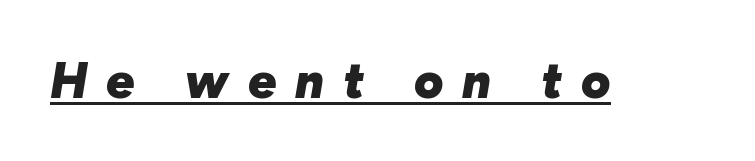
{"italic": "yes", "lean": "right", "slant_degrees": 10, "bold": "yes", "weight": "heavy", "width": "normal", "stroke_contrast": "low", "x_height": "medium", "monospaced": "no", "underline": "yes", "letter_spacing": "wide", "letter_spacing_em": 0.38, "glyph_px": 50}
